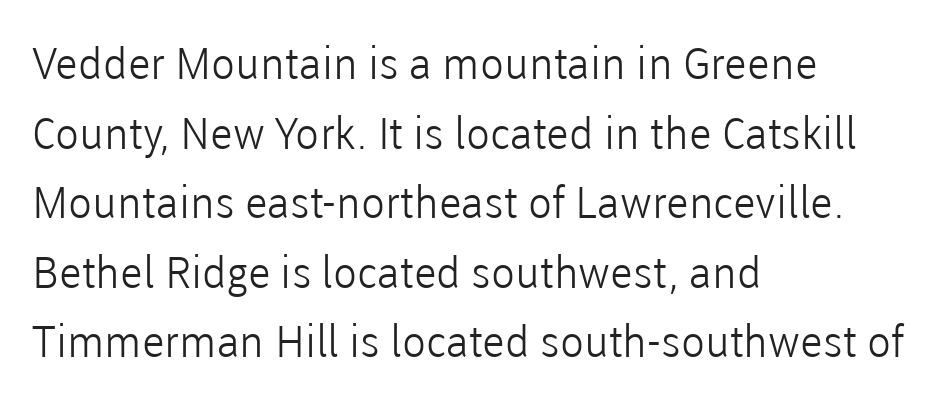
{"serif": "no", "italic": "no", "bold": "no", "weight": "light", "width": "normal", "stroke_contrast": "low", "x_height": "medium", "monospaced": "no", "underline": "no", "align": "left", "line_spacing": "normal", "line_spacing_ratio": 1.58, "letter_spacing": "normal", "letter_spacing_em": 0.0, "glyph_px": 44}
